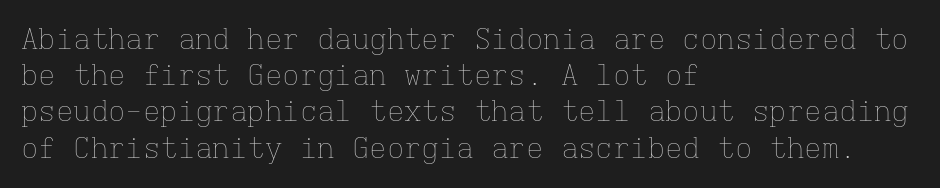
The image shows 29 px thin type, upright, monospaced; set left-aligned, normal line spacing (1.25x), normal letter spacing, not underlined; low stroke contrast and a medium x-height.
